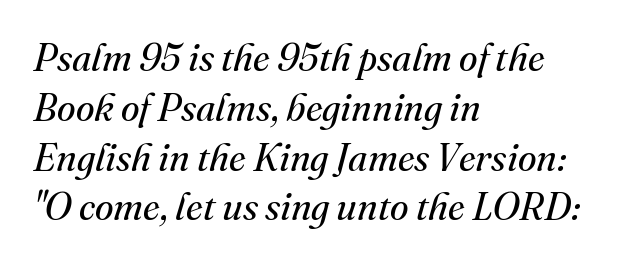
Q: Is the text bold? A: No.
Q: Is the text italic (slanted)? A: Yes, it leans right by about 16 degrees.
Q: Is the typeface a serif or a sans-serif typeface? A: Serif.
Q: Is the text underlined? A: No.
Q: How is the paragraph aligned? A: Left-aligned.
Q: Is the spacing between letters normal or unusually wide? A: Normal.
Q: Is the spacing between lines tight, normal or loose? A: Normal.
Q: Width (condensed, normal, or wide)? A: Normal.
Q: Stroke contrast? A: Medium.
Q: x-height? A: Small.
Q: Monospaced? A: No.
